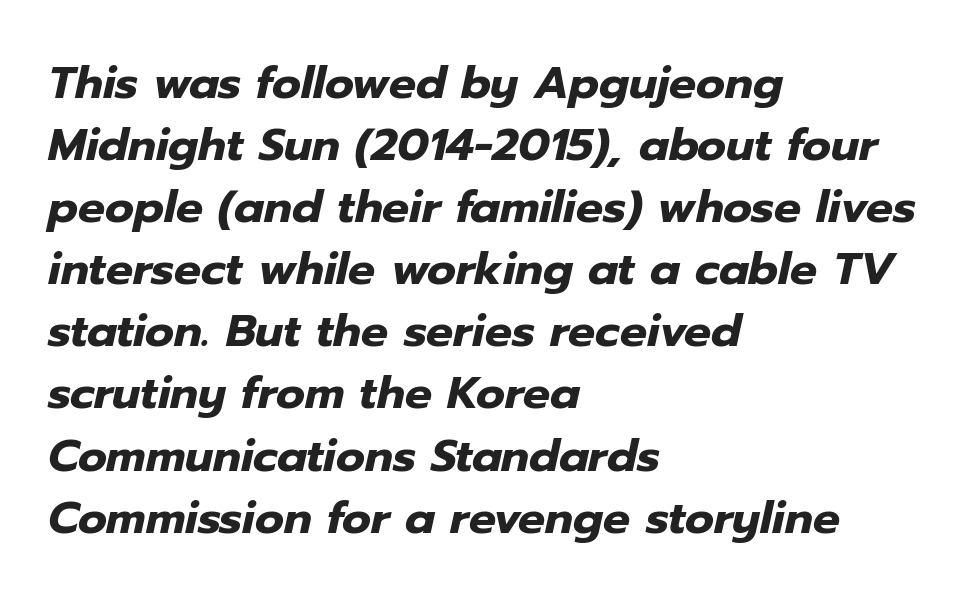
The image shows 45 px heavy type, italic (leaning right); set left-aligned, normal line spacing (1.38x), normal letter spacing, not underlined; low stroke contrast and a medium x-height.
